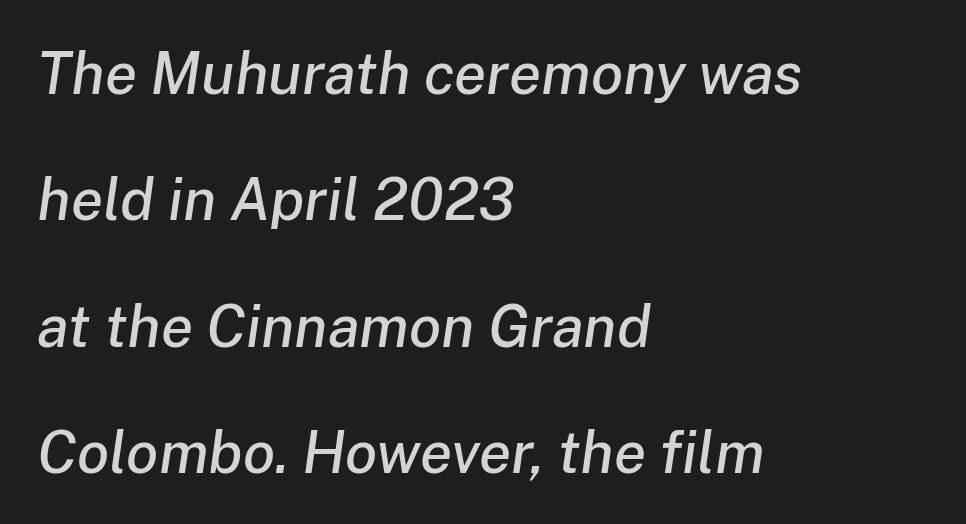
{"italic": "yes", "lean": "right", "slant_degrees": 8, "width": "normal", "stroke_contrast": "low", "x_height": "medium", "monospaced": "no", "underline": "no", "align": "left", "line_spacing": "loose", "line_spacing_ratio": 2.14, "letter_spacing": "normal", "letter_spacing_em": 0.0, "glyph_px": 59}
